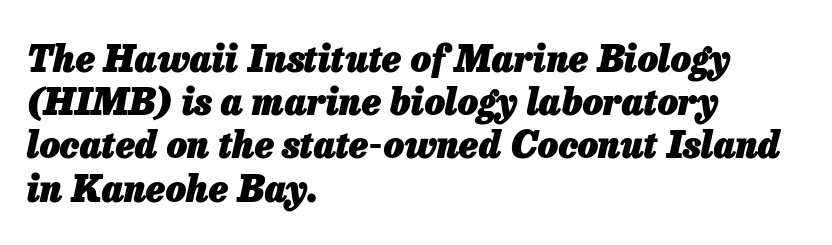
Q: Is the text bold? A: Yes.
Q: Is the text italic (slanted)? A: Yes, it leans right by about 13 degrees.
Q: Is the text underlined? A: No.
Q: How is the paragraph aligned? A: Left-aligned.
Q: Is the spacing between letters normal or unusually wide? A: Normal.
Q: Width (condensed, normal, or wide)? A: Normal.
Q: Stroke contrast? A: Low.
Q: x-height? A: Medium.
Q: Monospaced? A: No.
